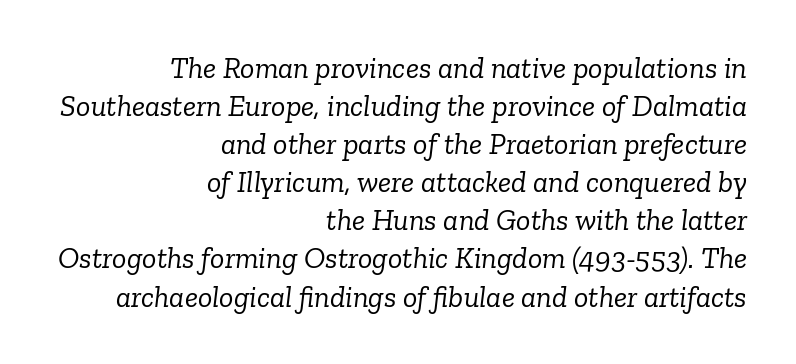
The compositor pushed each line to the right boundary. Every character sits at an angle, as italics do. Each word holds together tightly as a unit, with standard inter-letter gaps. Serif or sans? Serif — the stroke terminals have little feet.
